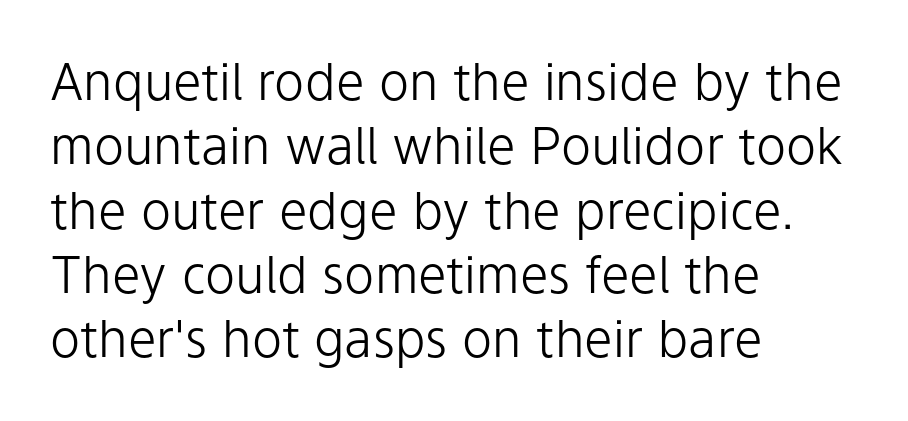
The image shows 51 px light sans-serif type, upright; set left-aligned, normal line spacing (1.26x), normal letter spacing, not underlined; low stroke contrast and a medium x-height.
